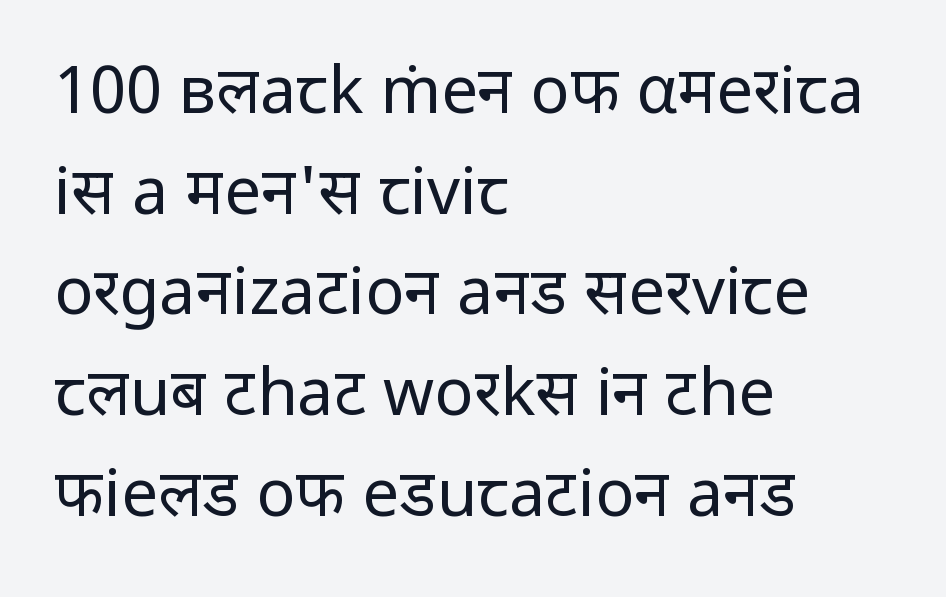
{"serif": "no", "italic": "no", "bold": "no", "weight": "regular", "width": "normal", "stroke_contrast": "low", "x_height": "medium", "monospaced": "no", "underline": "no", "align": "left", "line_spacing": "normal", "line_spacing_ratio": 1.55, "letter_spacing": "normal", "letter_spacing_em": 0.0, "glyph_px": 65}
